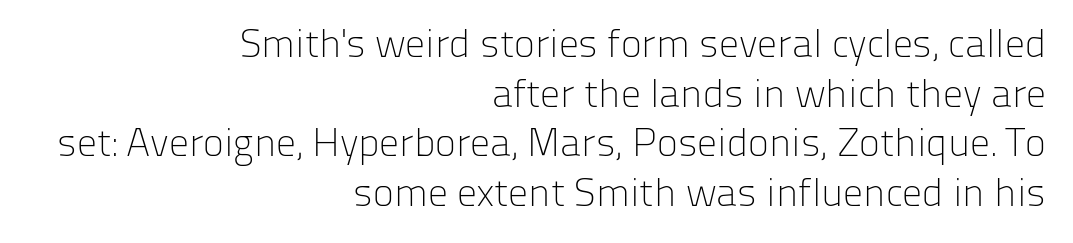
{"serif": "no", "italic": "no", "bold": "no", "weight": "light", "width": "normal", "stroke_contrast": "low", "x_height": "medium", "monospaced": "no", "underline": "no", "align": "right", "line_spacing_ratio": 1.24, "letter_spacing": "normal", "letter_spacing_em": 0.0, "glyph_px": 40}
